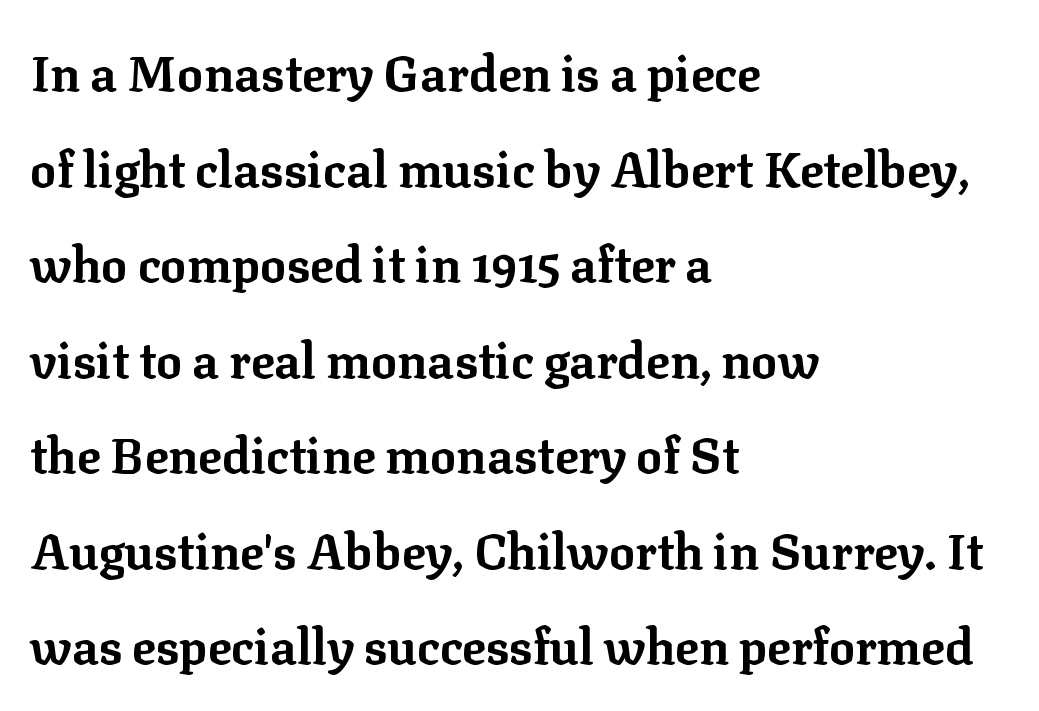
The image shows 49 px bold serif type, upright; set left-aligned, loose line spacing (1.95x), normal letter spacing, not underlined; low stroke contrast and a medium x-height.
